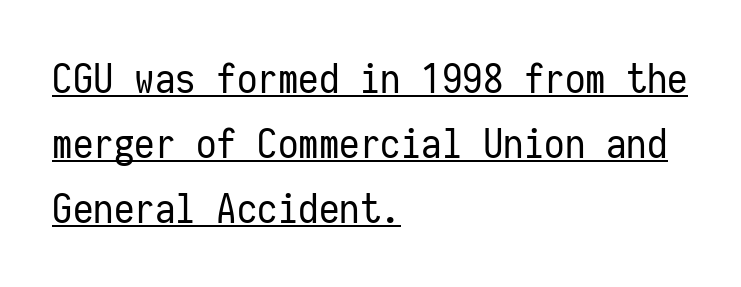
{"serif": "no", "italic": "no", "bold": "no", "weight": "regular", "width": "condensed", "stroke_contrast": "low", "x_height": "medium", "monospaced": "yes", "underline": "yes", "align": "left", "line_spacing": "normal", "line_spacing_ratio": 1.58, "letter_spacing": "normal", "letter_spacing_em": 0.0, "glyph_px": 41}
